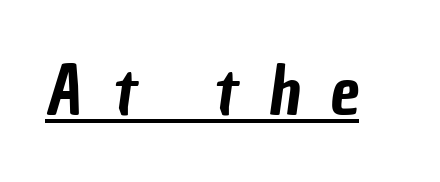
{"serif": "no", "width": "condensed", "stroke_contrast": "low", "x_height": "medium", "monospaced": "no", "underline": "yes", "letter_spacing": "wide", "letter_spacing_em": 0.47, "glyph_px": 66}
